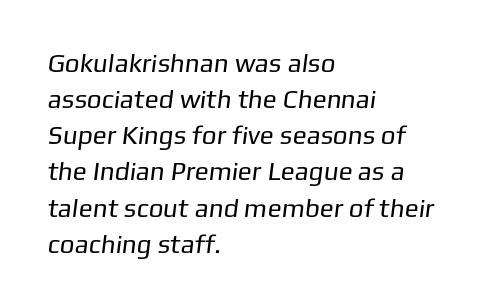
The image shows 26 px text type; set left-aligned, normal line spacing (1.39x), normal letter spacing, not underlined.
